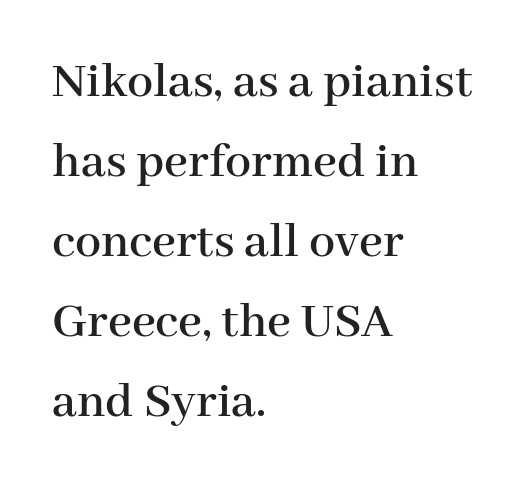
The image shows 52 px serif type, upright; set left-aligned, normal line spacing (1.54x), normal letter spacing, not underlined; high stroke contrast and a medium x-height.
